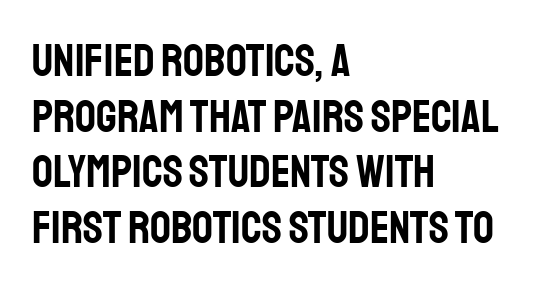
Q: Is the text italic (slanted)? A: No, it is upright.
Q: Is the typeface a serif or a sans-serif typeface? A: Sans-serif.
Q: Is the text underlined? A: No.
Q: How is the paragraph aligned? A: Left-aligned.
Q: Is the spacing between letters normal or unusually wide? A: Normal.
Q: Width (condensed, normal, or wide)? A: Condensed.
Q: Stroke contrast? A: Low.
Q: x-height? A: Large.
Q: Monospaced? A: No.
